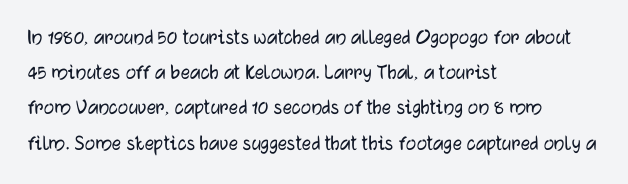
Q: Is the text italic (slanted)? A: No, it is upright.
Q: Is the text underlined? A: No.
Q: How is the paragraph aligned? A: Left-aligned.
Q: Is the spacing between letters normal or unusually wide? A: Normal.
Q: Is the spacing between lines tight, normal or loose? A: Normal.
